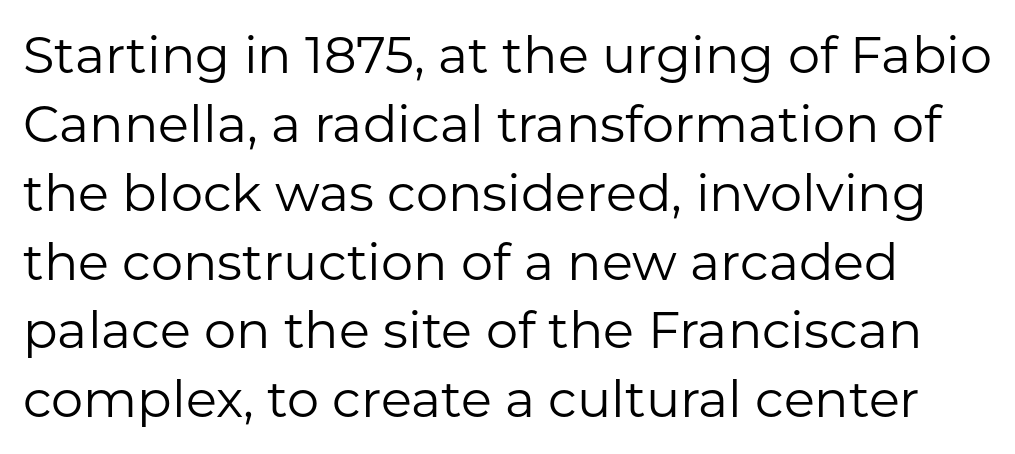
The image shows 51 px regular-weight sans-serif type, upright; set normal line spacing (1.35x), normal letter spacing, not underlined; low stroke contrast and a medium x-height.
